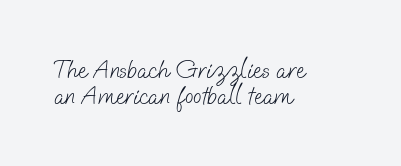
Q: Is the text bold? A: No.
Q: Is the text underlined? A: No.
Q: How is the paragraph aligned? A: Left-aligned.
Q: Is the spacing between letters normal or unusually wide? A: Normal.
Q: Is the spacing between lines tight, normal or loose? A: Tight.
